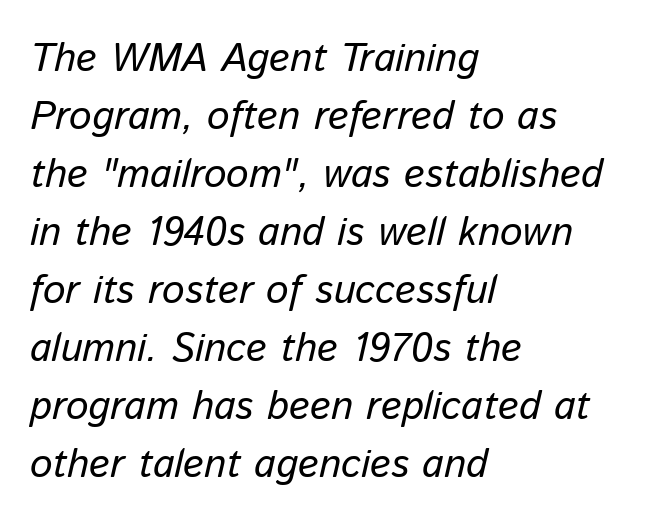
Q: Is the text bold? A: No.
Q: Is the text italic (slanted)? A: Yes, it leans right by about 13 degrees.
Q: Is the text underlined? A: No.
Q: How is the paragraph aligned? A: Left-aligned.
Q: Is the spacing between letters normal or unusually wide? A: Normal.
Q: Is the spacing between lines tight, normal or loose? A: Normal.
Q: Width (condensed, normal, or wide)? A: Normal.
Q: Stroke contrast? A: Low.
Q: x-height? A: Medium.
Q: Monospaced? A: No.
